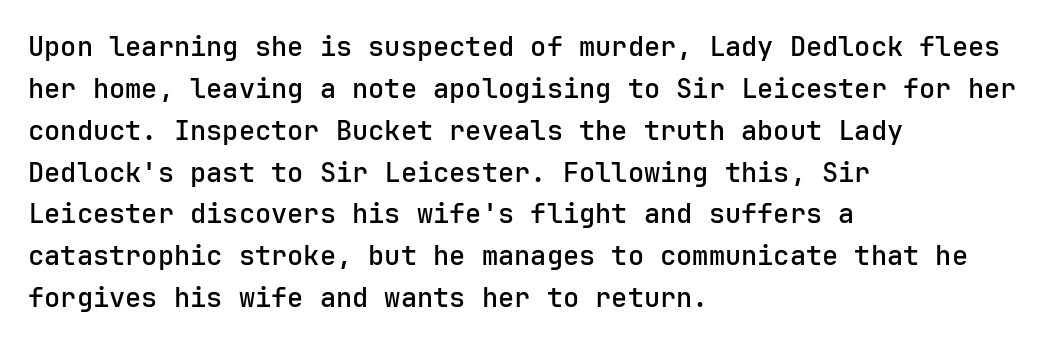
Q: Is the text bold? A: Semi-bold.
Q: Is the text italic (slanted)? A: No, it is upright.
Q: Is the text underlined? A: No.
Q: How is the paragraph aligned? A: Left-aligned.
Q: Is the spacing between letters normal or unusually wide? A: Normal.
Q: Is the spacing between lines tight, normal or loose? A: Normal.
